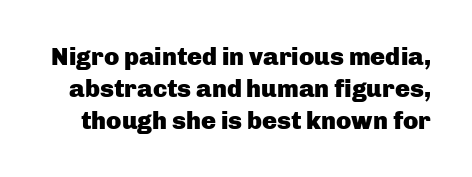
Q: Is the text bold? A: Yes.
Q: Is the text italic (slanted)? A: No, it is upright.
Q: Is the text underlined? A: No.
Q: Is the spacing between letters normal or unusually wide? A: Normal.
Q: Is the spacing between lines tight, normal or loose? A: Normal.
